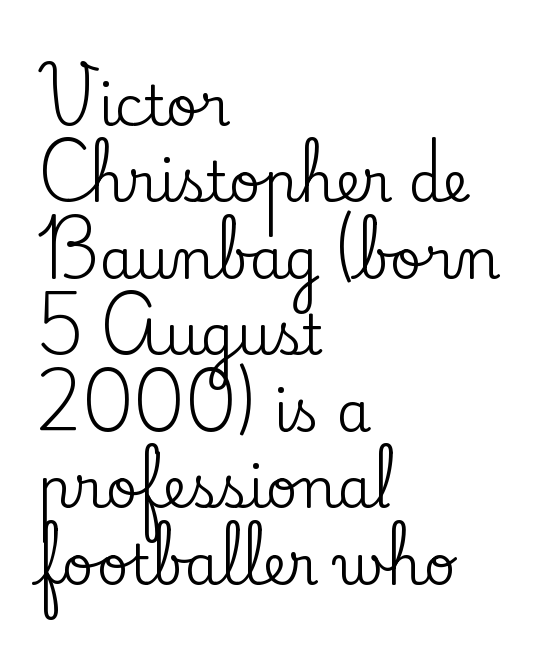
Q: Is the text italic (slanted)? A: No, it is upright.
Q: Is the typeface a serif or a sans-serif typeface? A: Serif.
Q: Is the text underlined? A: No.
Q: How is the paragraph aligned? A: Left-aligned.
Q: Is the spacing between letters normal or unusually wide? A: Normal.
Q: Is the spacing between lines tight, normal or loose? A: Normal.
Q: Width (condensed, normal, or wide)? A: Normal.
Q: Stroke contrast? A: Low.
Q: x-height? A: Small.
Q: Monospaced? A: No.
